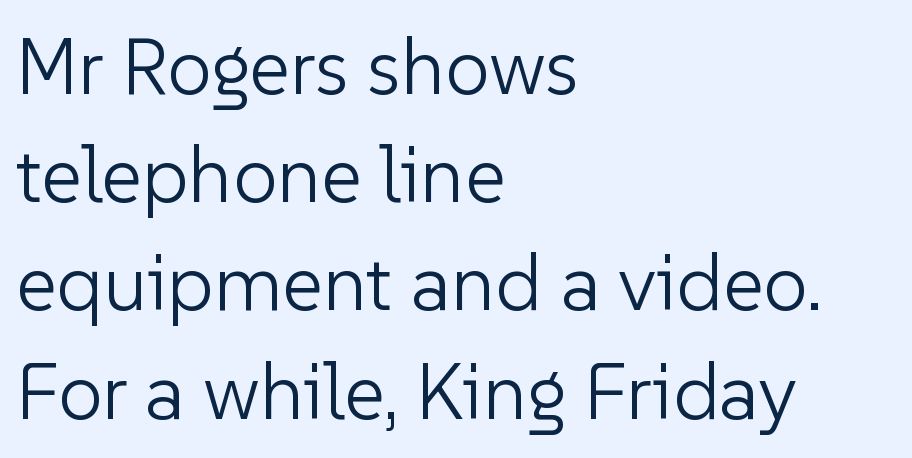
Q: Is the text bold? A: No.
Q: Is the text italic (slanted)? A: No, it is upright.
Q: Is the typeface a serif or a sans-serif typeface? A: Sans-serif.
Q: Is the text underlined? A: No.
Q: How is the paragraph aligned? A: Left-aligned.
Q: Is the spacing between letters normal or unusually wide? A: Normal.
Q: Is the spacing between lines tight, normal or loose? A: Normal.
Q: Width (condensed, normal, or wide)? A: Normal.
Q: Stroke contrast? A: Low.
Q: x-height? A: Medium.
Q: Monospaced? A: No.
